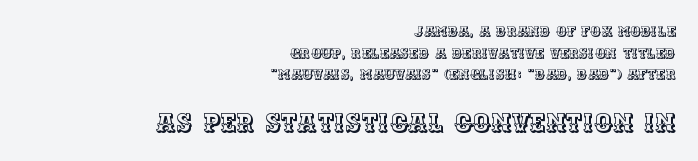
The image shows 25 px text type, upright; set right-aligned, normal line spacing (1.54x), normal letter spacing, not underlined; the second (bottom) block is 1.79x larger.
